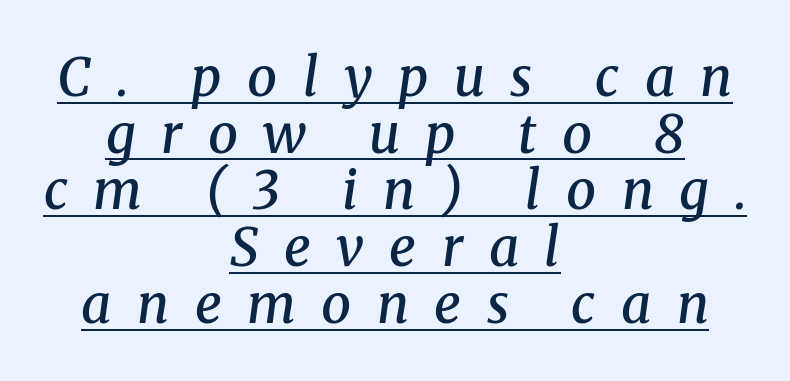
{"serif": "yes", "italic": "yes", "lean": "right", "slant_degrees": 8, "bold": "semi", "weight": "semibold", "width": "normal", "stroke_contrast": "medium", "x_height": "medium", "monospaced": "no", "underline": "yes", "align": "center", "line_spacing": "tight", "line_spacing_ratio": 1.07, "letter_spacing": "wide", "letter_spacing_em": 0.48, "glyph_px": 53}
